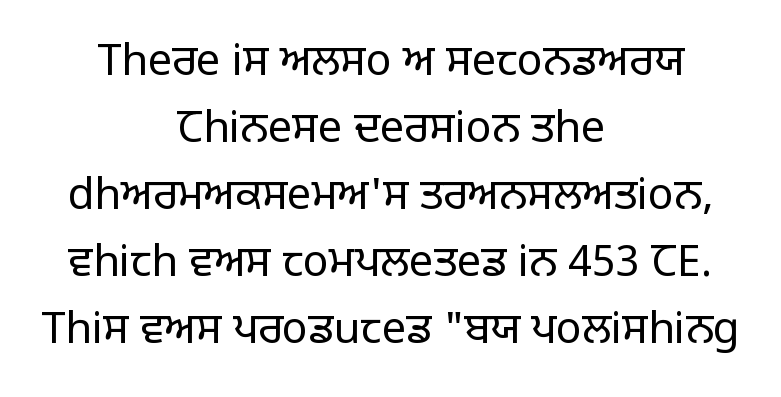
Q: Is the text bold? A: No.
Q: Is the text italic (slanted)? A: No, it is upright.
Q: Is the typeface a serif or a sans-serif typeface? A: Sans-serif.
Q: Is the text underlined? A: No.
Q: How is the paragraph aligned? A: Centered.
Q: Is the spacing between letters normal or unusually wide? A: Normal.
Q: Is the spacing between lines tight, normal or loose? A: Normal.
Q: Width (condensed, normal, or wide)? A: Normal.
Q: Stroke contrast? A: Low.
Q: x-height? A: Large.
Q: Monospaced? A: No.
